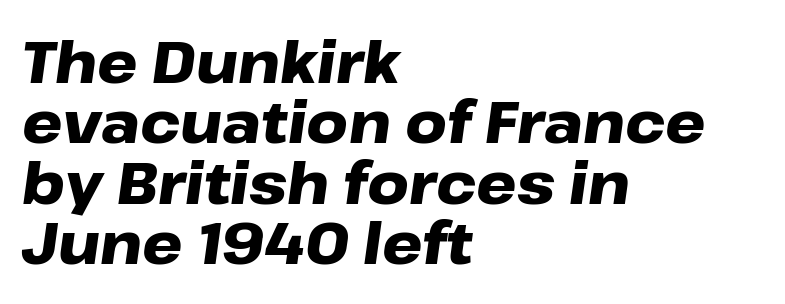
Q: Is the text bold? A: Yes.
Q: Is the text italic (slanted)? A: Yes, it leans right by about 8 degrees.
Q: Is the text underlined? A: No.
Q: How is the paragraph aligned? A: Left-aligned.
Q: Is the spacing between letters normal or unusually wide? A: Normal.
Q: Is the spacing between lines tight, normal or loose? A: Tight.
Q: Width (condensed, normal, or wide)? A: Wide.
Q: Stroke contrast? A: Low.
Q: x-height? A: Medium.
Q: Monospaced? A: No.
